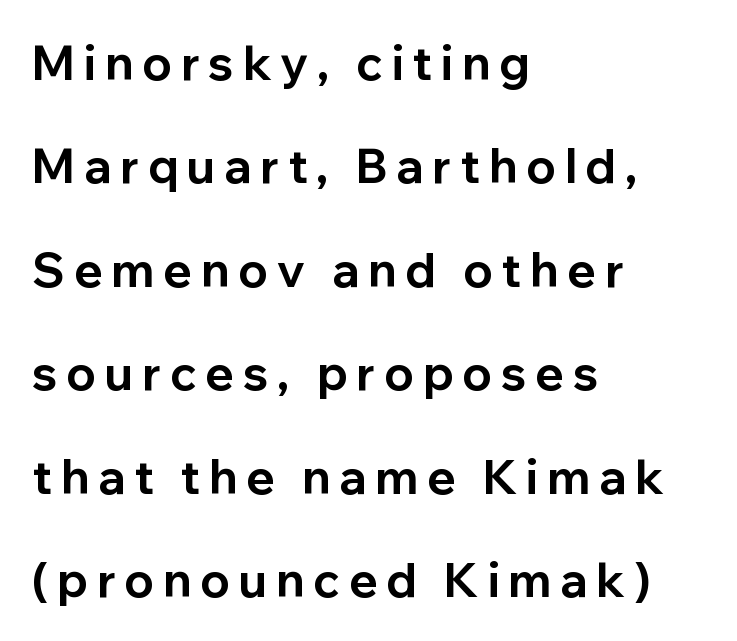
Posture: vertical. You can tell from the bare stems that sans-serif type was used. The letters advance in unequal steps, a hallmark of proportional type. The typesetter chose a ragged-right arrangement here. Is the type bold? Yes — the strokes are clearly thick and heavy.
